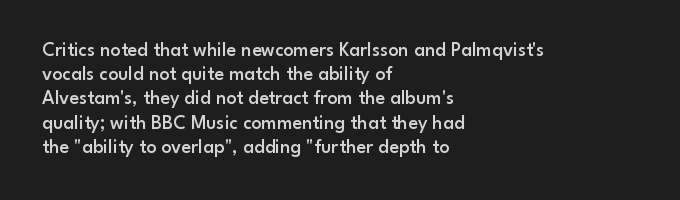
Q: Is the text bold? A: Semi-bold.
Q: Is the text italic (slanted)? A: No, it is upright.
Q: Is the text underlined? A: No.
Q: How is the paragraph aligned? A: Left-aligned.
Q: Is the spacing between letters normal or unusually wide? A: Normal.
